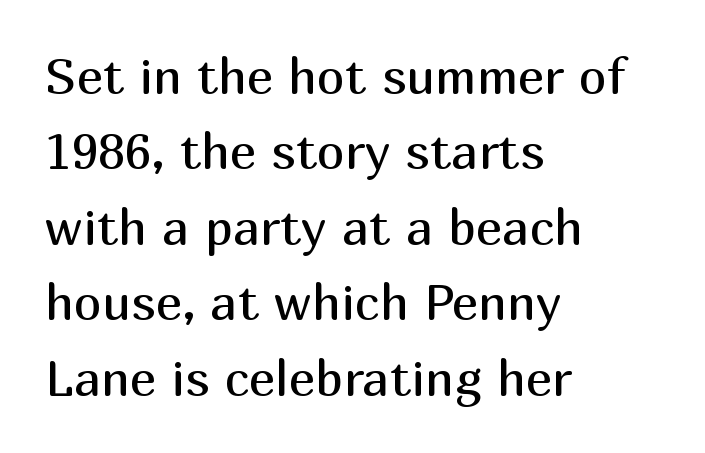
{"serif": "no", "italic": "no", "bold": "no", "weight": "regular", "width": "normal", "stroke_contrast": "medium", "x_height": "medium", "monospaced": "no", "underline": "no", "align": "left", "line_spacing": "normal", "line_spacing_ratio": 1.51, "letter_spacing": "normal", "letter_spacing_em": 0.0, "glyph_px": 50}
